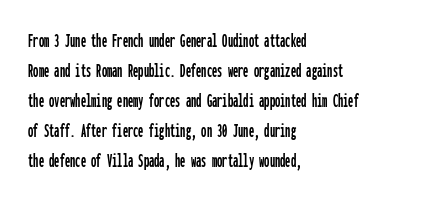
The image shows 21 px text type, upright; set left-aligned, normal line spacing (1.43x), normal letter spacing, not underlined.
